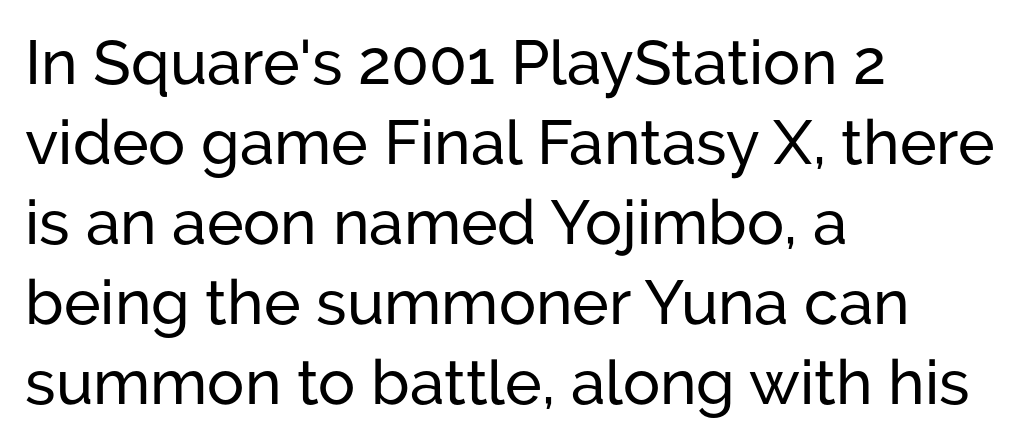
{"serif": "no", "italic": "no", "width": "normal", "stroke_contrast": "low", "x_height": "medium", "monospaced": "no", "underline": "no", "align": "left", "line_spacing": "normal", "line_spacing_ratio": 1.29, "letter_spacing": "normal", "letter_spacing_em": 0.0, "glyph_px": 62}
